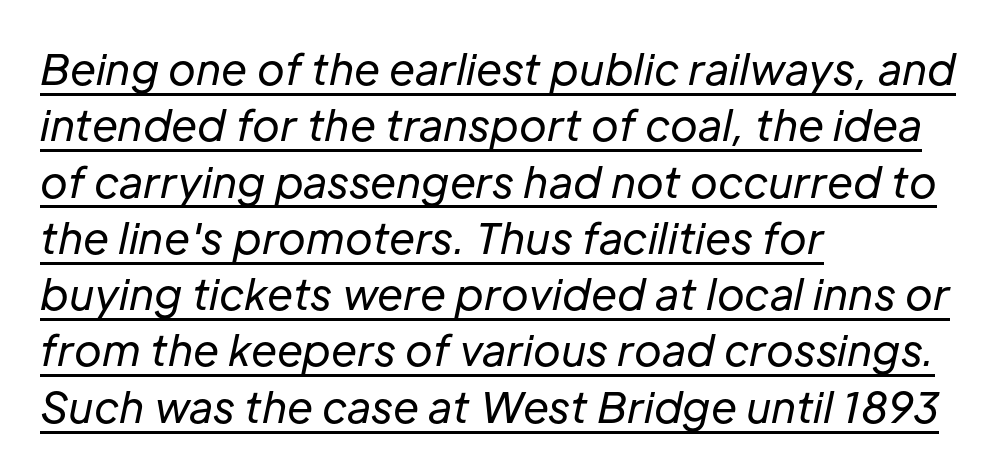
The image shows 42 px regular-weight type, italic (leaning right); set left-aligned, normal line spacing (1.34x), normal letter spacing, underlined; low stroke contrast and a medium x-height.
